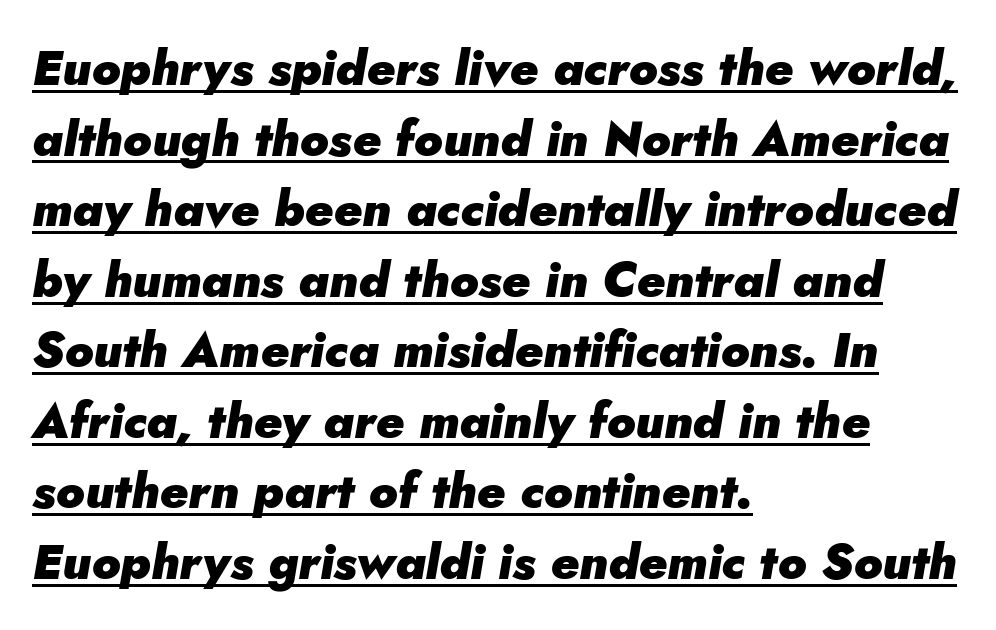
{"italic": "yes", "lean": "right", "slant_degrees": 5, "bold": "yes", "weight": "heavy", "width": "normal", "stroke_contrast": "low", "x_height": "small", "monospaced": "no", "underline": "yes", "align": "left", "line_spacing": "normal", "line_spacing_ratio": 1.44, "letter_spacing": "normal", "letter_spacing_em": 0.0, "glyph_px": 49}
